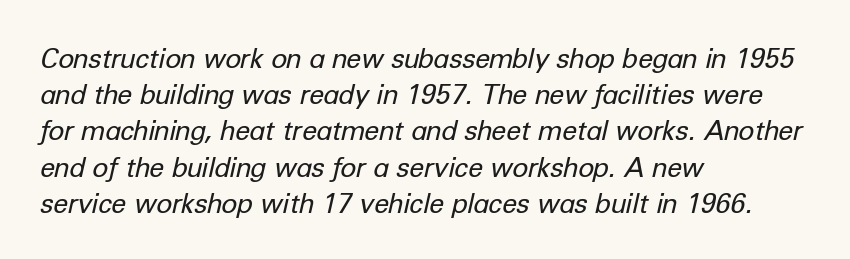
A normal amount of white space separates one row of letters from the next. No letter is thick-stroked: the sample isn't bold. The text carries the slant typical of an italic or oblique font. Spacing between characters is what you'd get straight out of the box. Beneath every word, the page is bare. Does the copy run flush right? No — it runs flush left.
